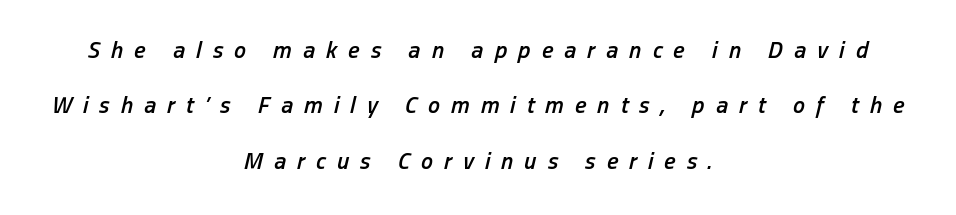
Slanted lettering throughout. How are the letters spaced? Widely, with obvious added tracking. The foot of each line stays bare and open. Does the leading feel generous? Absolutely, it's lavish.
